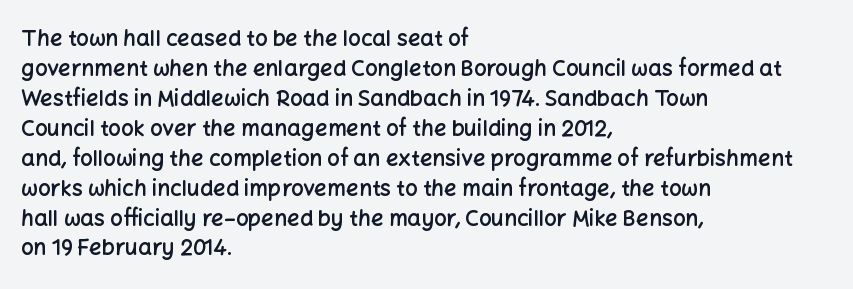
Q: Is the text bold? A: Semi-bold.
Q: Is the text italic (slanted)? A: No, it is upright.
Q: Is the text underlined? A: No.
Q: How is the paragraph aligned? A: Left-aligned.
Q: Is the spacing between letters normal or unusually wide? A: Normal.
Q: Is the spacing between lines tight, normal or loose? A: Normal.
